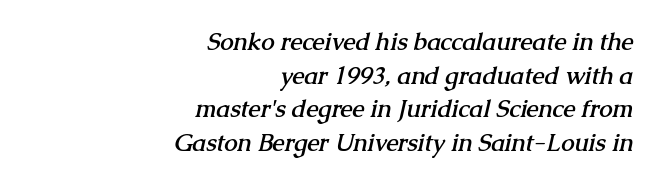
The image shows 24 px bold type; set right-aligned, normal line spacing (1.4x), normal letter spacing, not underlined.
